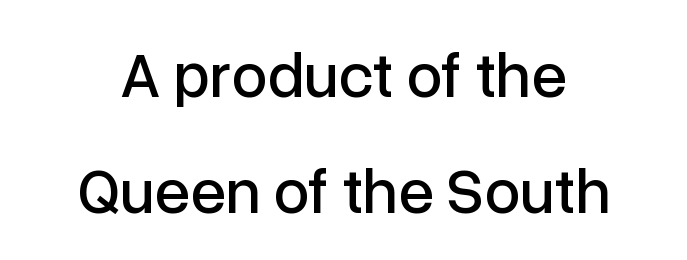
Q: Is the text italic (slanted)? A: No, it is upright.
Q: Is the typeface a serif or a sans-serif typeface? A: Sans-serif.
Q: Is the text underlined? A: No.
Q: How is the paragraph aligned? A: Centered.
Q: Is the spacing between letters normal or unusually wide? A: Normal.
Q: Width (condensed, normal, or wide)? A: Normal.
Q: Stroke contrast? A: Low.
Q: x-height? A: Medium.
Q: Monospaced? A: No.
